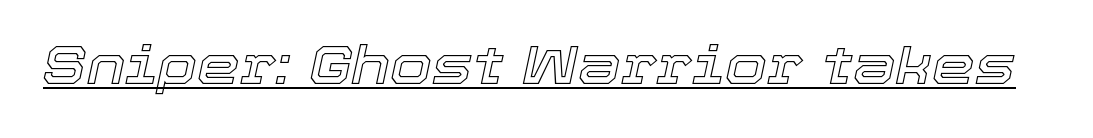
{"italic": "yes", "lean": "right", "slant_degrees": 12, "width": "normal", "x_height": "medium", "monospaced": "no", "underline": "yes", "letter_spacing": "normal", "letter_spacing_em": 0.0, "glyph_px": 54}
